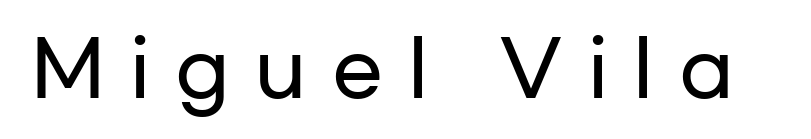
Q: Is the text italic (slanted)? A: No, it is upright.
Q: Is the typeface a serif or a sans-serif typeface? A: Sans-serif.
Q: Is the text underlined? A: No.
Q: Is the spacing between letters normal or unusually wide? A: Unusually wide.
Q: Width (condensed, normal, or wide)? A: Wide.
Q: Stroke contrast? A: Low.
Q: x-height? A: Medium.
Q: Monospaced? A: No.
